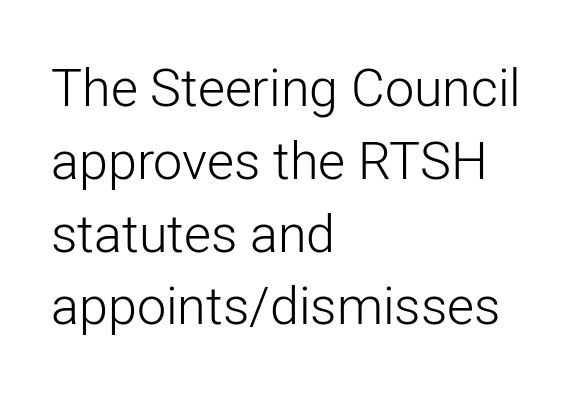
The image shows 52 px light sans-serif type, upright; set left-aligned, normal line spacing (1.4x), normal letter spacing, not underlined; low stroke contrast and a medium x-height.
